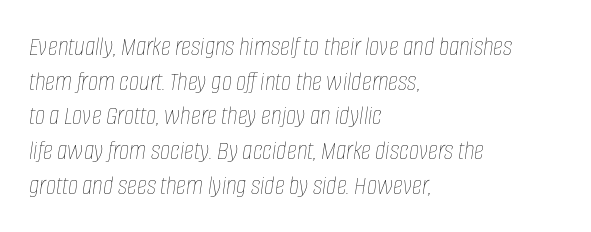
{"italic": "yes", "lean": "right", "slant_degrees": 8, "bold": "no", "weight": "thin", "width": "condensed", "stroke_contrast": "low", "x_height": "large", "monospaced": "no", "underline": "no", "align": "left", "line_spacing_ratio": 1.24, "letter_spacing": "normal", "letter_spacing_em": 0.0, "glyph_px": 28}
